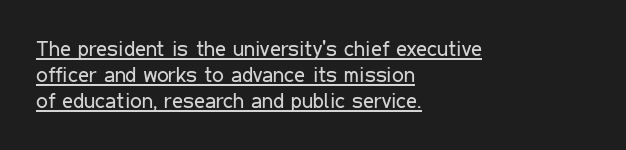
Q: Is the text bold? A: No.
Q: Is the text italic (slanted)? A: No, it is upright.
Q: Is the text underlined? A: Yes.
Q: How is the paragraph aligned? A: Left-aligned.
Q: Is the spacing between letters normal or unusually wide? A: Normal.
